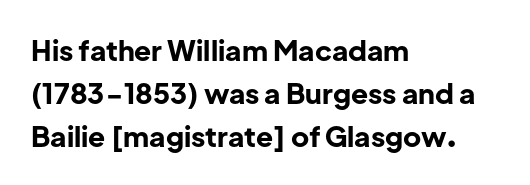
The image shows 28 px bold sans-serif type, upright; set left-aligned, normal line spacing (1.53x), normal letter spacing, not underlined; low stroke contrast and a medium x-height.
